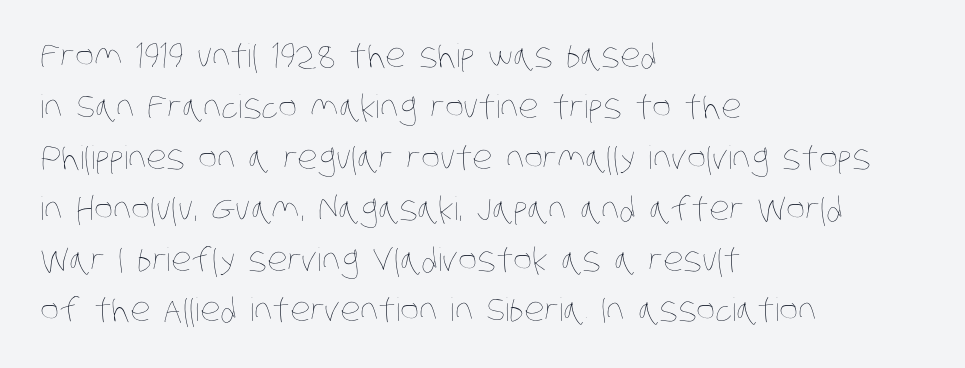
A bare baseline throughout the passage. The paragraph has a hard left edge and a soft right edge. Character widths vary here, with narrow letters taking less room than wide ones. Short note: letters normally spaced.
